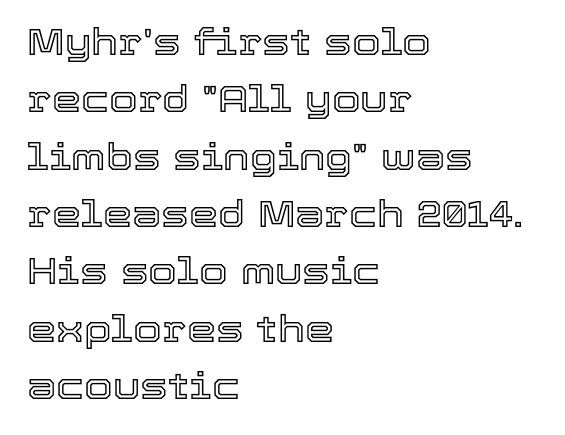
The image shows 37 px text type, upright; set left-aligned, normal line spacing (1.55x), normal letter spacing, not underlined; a medium x-height.
